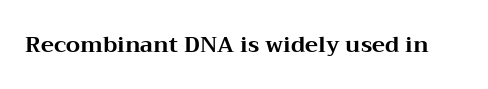
The image shows 22 px bold type, upright; set normal letter spacing, not underlined.
